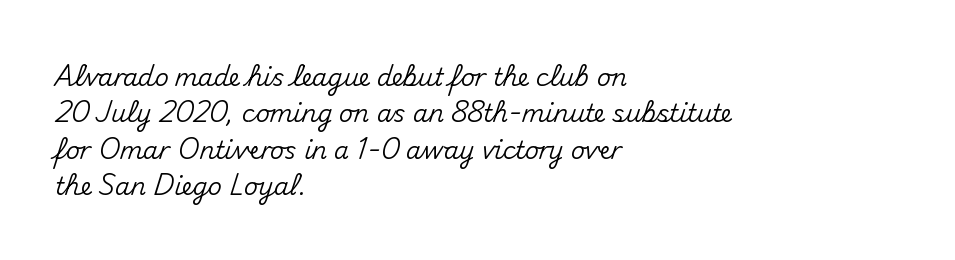
The image shows 24 px text type; set left-aligned, normal line spacing (1.52x), normal letter spacing, not underlined.
